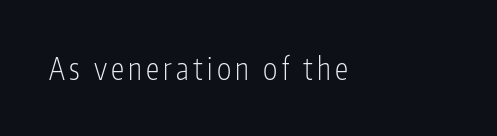
The image shows 30 px light, condensed sans-serif type, upright; set left-aligned, not underlined; low stroke contrast and a medium x-height.
